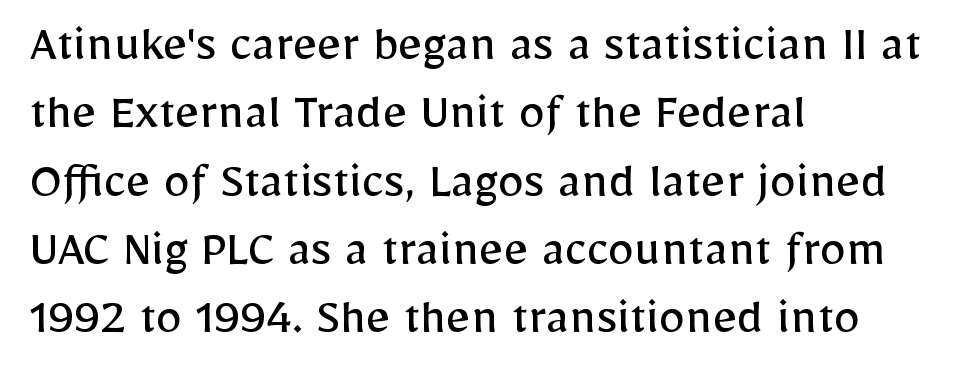
{"serif": "no", "italic": "no", "bold": "no", "weight": "regular", "width": "normal", "stroke_contrast": "low", "x_height": "medium", "monospaced": "no", "underline": "no", "align": "left", "line_spacing": "normal", "line_spacing_ratio": 1.29, "letter_spacing": "normal", "letter_spacing_em": 0.0, "glyph_px": 53}
